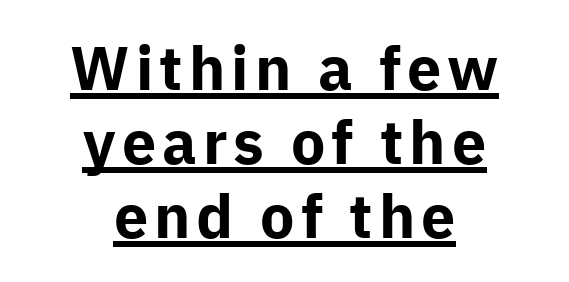
The image shows 61 px bold sans-serif type, upright; set centered, line spacing 1.21x, underlined; low stroke contrast and a medium x-height.
